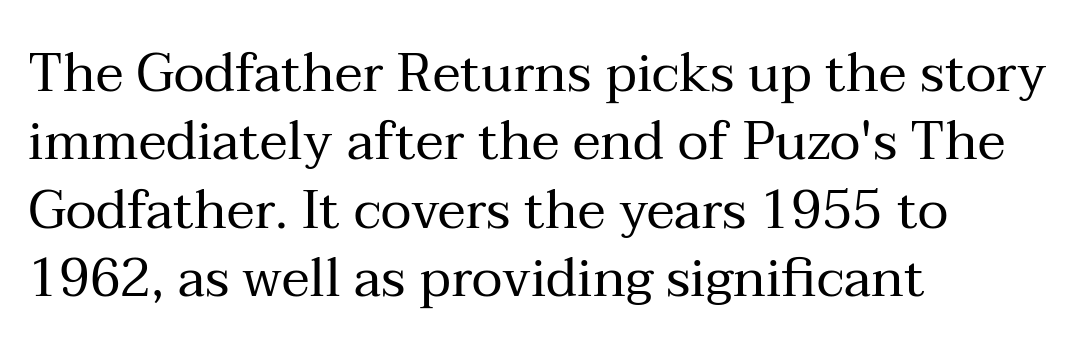
The image shows 53 px regular-weight serif type, upright; set left-aligned, normal line spacing (1.29x), normal letter spacing, not underlined; medium stroke contrast and a medium x-height.
